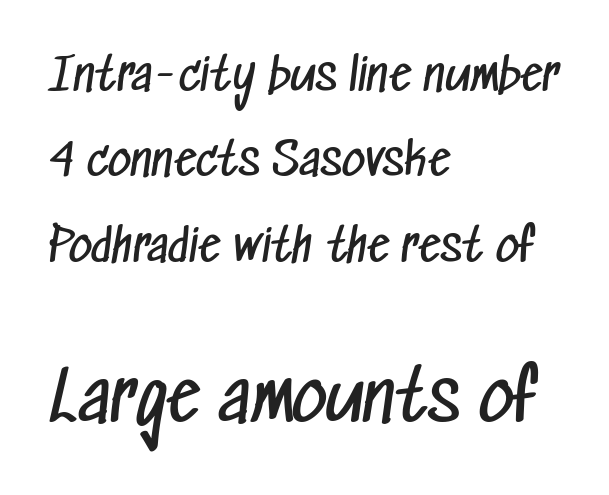
The image shows 68 px regular-weight, condensed sans-serif type; set left-aligned, loose line spacing (1.9x), normal letter spacing, not underlined; the second (bottom) block is 1.51x larger; low stroke contrast and a medium x-height.
